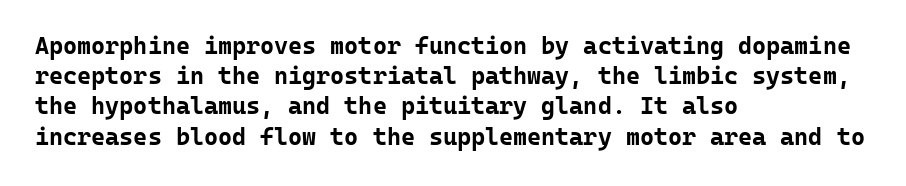
Q: Is the text bold? A: Yes.
Q: Is the text italic (slanted)? A: No, it is upright.
Q: Is the text underlined? A: No.
Q: How is the paragraph aligned? A: Left-aligned.
Q: Is the spacing between letters normal or unusually wide? A: Normal.
Q: Is the spacing between lines tight, normal or loose? A: Normal.
